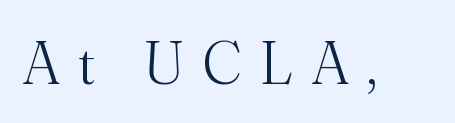
The image shows 62 px light serif type, upright; set unusually wide letter spacing (+0.31 em), not underlined; medium stroke contrast and a small x-height.
